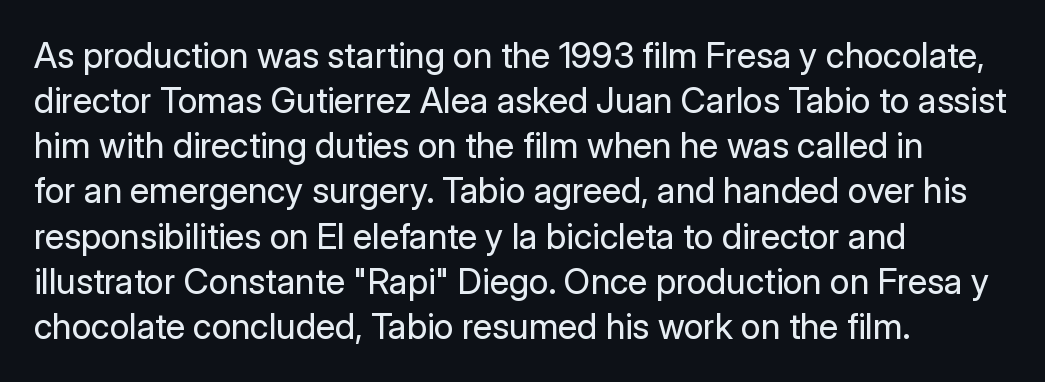
{"serif": "no", "italic": "no", "bold": "no", "weight": "regular", "width": "normal", "stroke_contrast": "low", "x_height": "medium", "monospaced": "no", "underline": "no", "align": "left", "line_spacing": "normal", "line_spacing_ratio": 1.29, "letter_spacing": "normal", "letter_spacing_em": 0.0, "glyph_px": 35}
